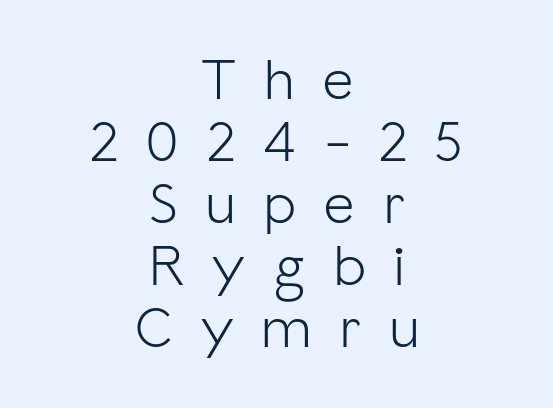
Q: Is the text bold? A: No.
Q: Is the text italic (slanted)? A: No, it is upright.
Q: Is the typeface a serif or a sans-serif typeface? A: Sans-serif.
Q: Is the text underlined? A: No.
Q: How is the paragraph aligned? A: Centered.
Q: Is the spacing between letters normal or unusually wide? A: Unusually wide.
Q: Is the spacing between lines tight, normal or loose? A: Tight.
Q: Width (condensed, normal, or wide)? A: Normal.
Q: Stroke contrast? A: Low.
Q: x-height? A: Medium.
Q: Monospaced? A: No.
